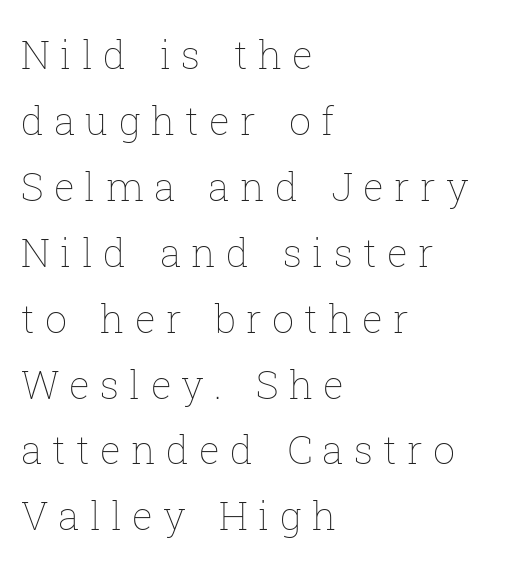
Visually the block forms a straight wall on the left and a jagged coastline on the right. How are the letters spaced? Widely, with obvious added tracking. The passage shown is not bold in any degree. The passage shown is typed in a proportional face where columns would drift.
